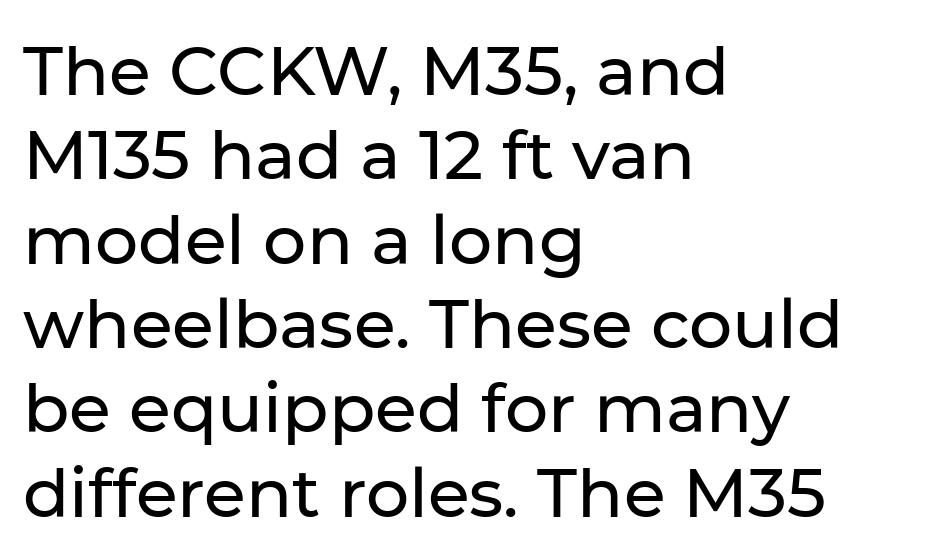
Q: Is the text italic (slanted)? A: No, it is upright.
Q: Is the typeface a serif or a sans-serif typeface? A: Sans-serif.
Q: Is the text underlined? A: No.
Q: How is the paragraph aligned? A: Left-aligned.
Q: Is the spacing between letters normal or unusually wide? A: Normal.
Q: Width (condensed, normal, or wide)? A: Normal.
Q: Stroke contrast? A: Low.
Q: x-height? A: Medium.
Q: Monospaced? A: No.
